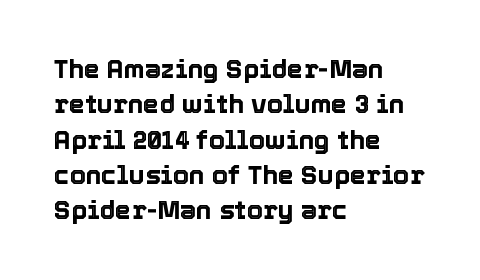
The image shows 26 px text type, upright; set left-aligned, normal line spacing (1.36x), normal letter spacing, not underlined.
